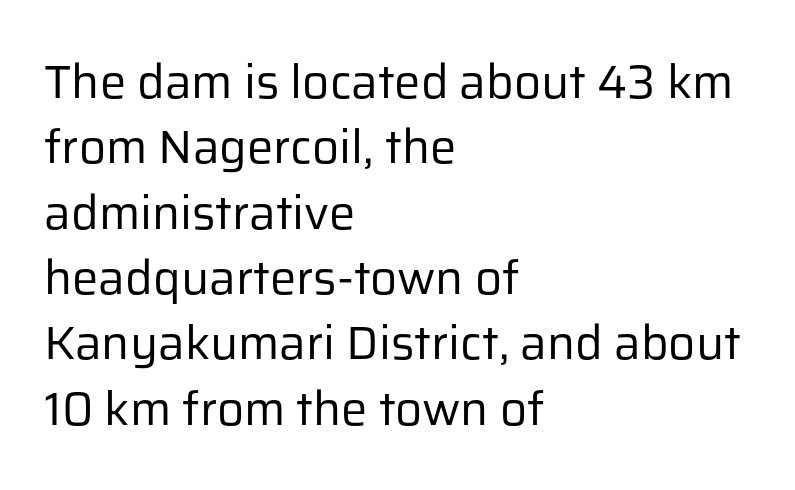
Q: Is the text bold? A: No.
Q: Is the text italic (slanted)? A: No, it is upright.
Q: Is the typeface a serif or a sans-serif typeface? A: Sans-serif.
Q: Is the text underlined? A: No.
Q: How is the paragraph aligned? A: Left-aligned.
Q: Is the spacing between letters normal or unusually wide? A: Normal.
Q: Is the spacing between lines tight, normal or loose? A: Normal.
Q: Width (condensed, normal, or wide)? A: Normal.
Q: Stroke contrast? A: Low.
Q: x-height? A: Medium.
Q: Monospaced? A: No.
